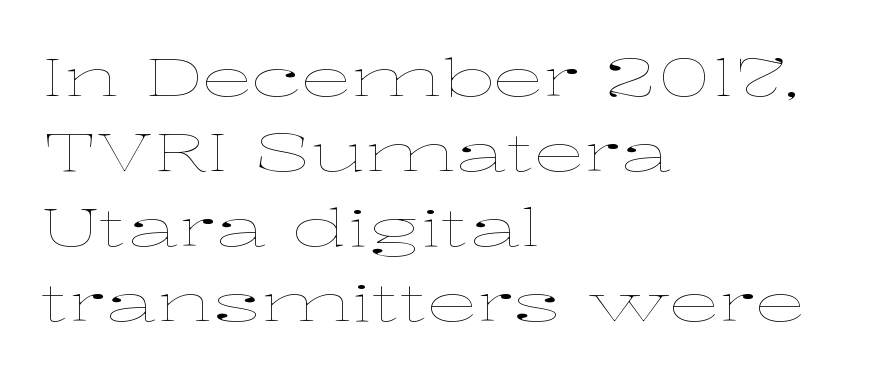
Q: Is the text bold? A: No.
Q: Is the text italic (slanted)? A: No, it is upright.
Q: Is the text underlined? A: No.
Q: How is the paragraph aligned? A: Left-aligned.
Q: Is the spacing between letters normal or unusually wide? A: Normal.
Q: Is the spacing between lines tight, normal or loose? A: Normal.
Q: Width (condensed, normal, or wide)? A: Wide.
Q: Stroke contrast? A: Low.
Q: x-height? A: Medium.
Q: Monospaced? A: No.
